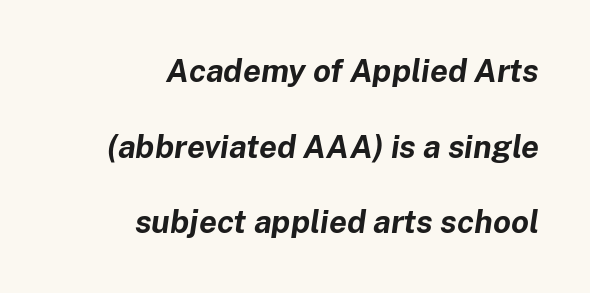
{"italic": "yes", "lean": "right", "slant_degrees": 8, "bold": "yes", "weight": "bold", "width": "normal", "stroke_contrast": "low", "x_height": "medium", "monospaced": "no", "underline": "no", "align": "right", "line_spacing": "loose", "line_spacing_ratio": 2.36, "letter_spacing": "normal", "letter_spacing_em": 0.0, "glyph_px": 32}
